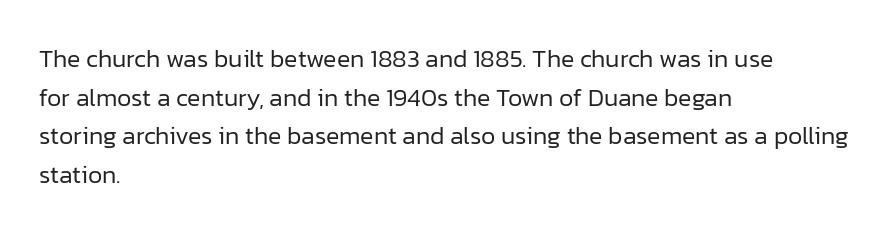
{"italic": "no", "bold": "no", "underline": "no", "align": "left", "line_spacing": "normal", "line_spacing_ratio": 1.55, "letter_spacing": "normal", "letter_spacing_em": 0.0, "glyph_px": 25}
